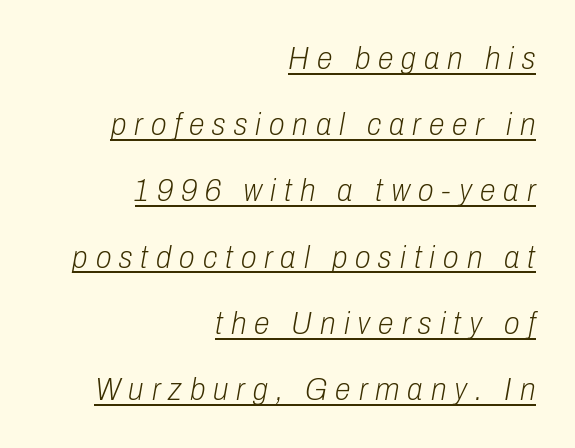
There's an unmistakable incline to the writing here. Has an underline been added? It has. The characters are drawn with everyday or finer stroke widths. The passage shown is typed in a proportional face where columns would drift. What's the leading like? Stretched, with rows far apart. Leftover space on each line is placed entirely before the opening word.
